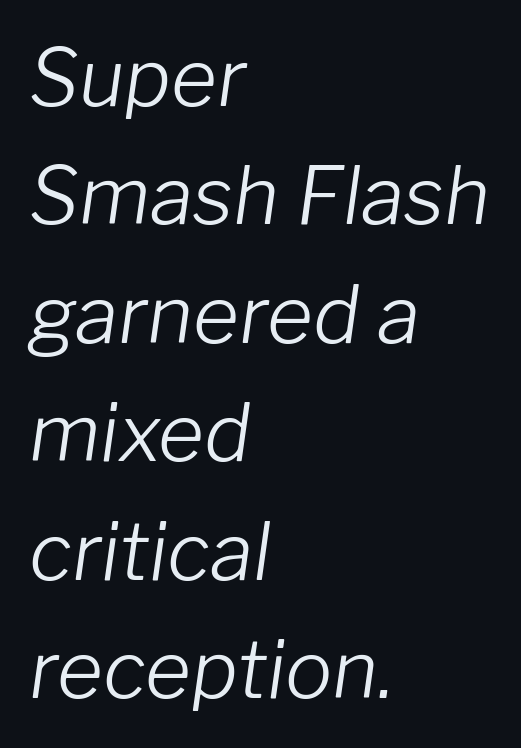
The image shows 79 px light type, italic (leaning right); set left-aligned, normal line spacing (1.5x), normal letter spacing, not underlined; low stroke contrast and a medium x-height.
